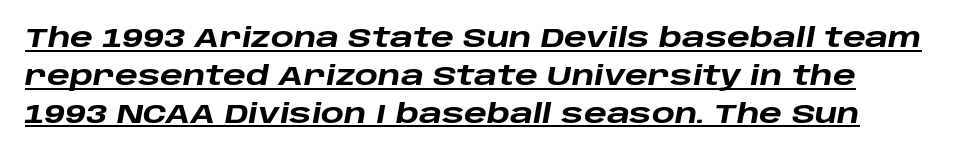
Q: Is the text bold? A: Yes.
Q: Is the text italic (slanted)? A: Yes, it leans right by about 10 degrees.
Q: Is the text underlined? A: Yes.
Q: Is the spacing between letters normal or unusually wide? A: Normal.
Q: Is the spacing between lines tight, normal or loose? A: Normal.
